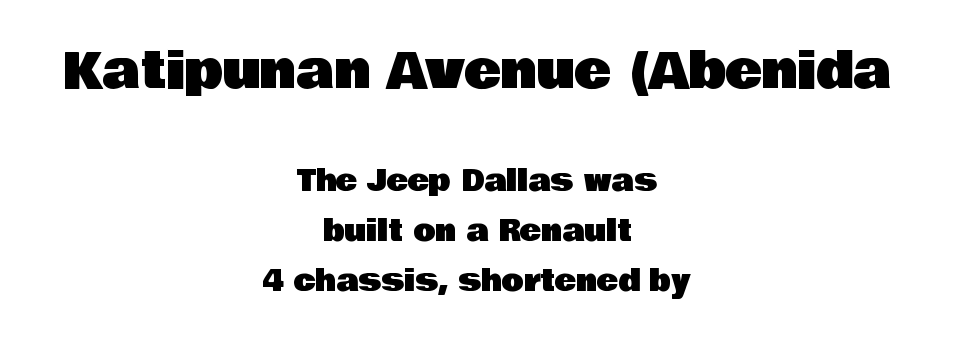
Q: Is the text italic (slanted)? A: No, it is upright.
Q: Is the typeface a serif or a sans-serif typeface? A: Sans-serif.
Q: Is the text underlined? A: No.
Q: How is the paragraph aligned? A: Centered.
Q: Is the spacing between letters normal or unusually wide? A: Normal.
Q: Which block of text is set in a larger size, the first (top) or the second (bottom)? A: The first (top) one.
Q: Width (condensed, normal, or wide)? A: Normal.
Q: Stroke contrast? A: Low.
Q: x-height? A: Large.
Q: Monospaced? A: No.
